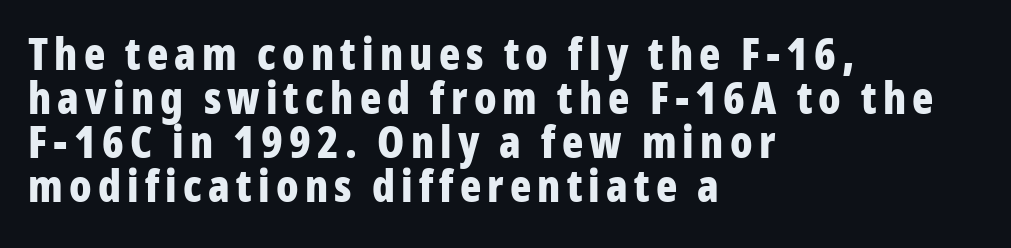
The space between consecutive lines is stingy. Weight check: bold — yes, fully. You can tell it's not italic because the verticals are truly vertical. The area under the type is left untouched.
